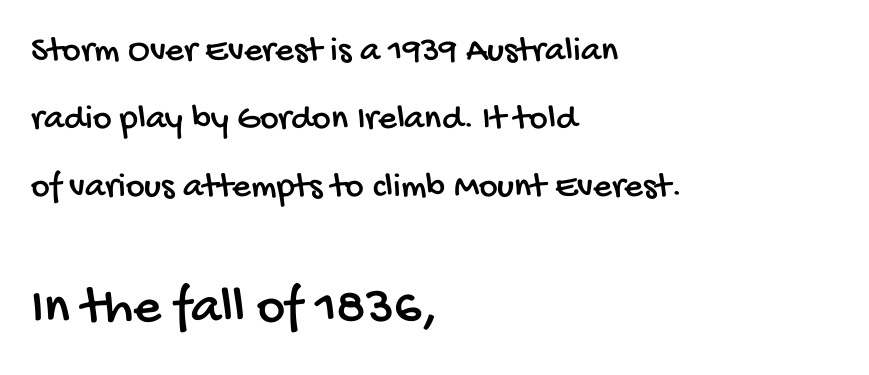
The image shows 54 px condensed sans-serif type; set left-aligned, line spacing 1.89x, normal letter spacing, not underlined; the second (bottom) block is 1.5x larger; low stroke contrast and a large x-height.
